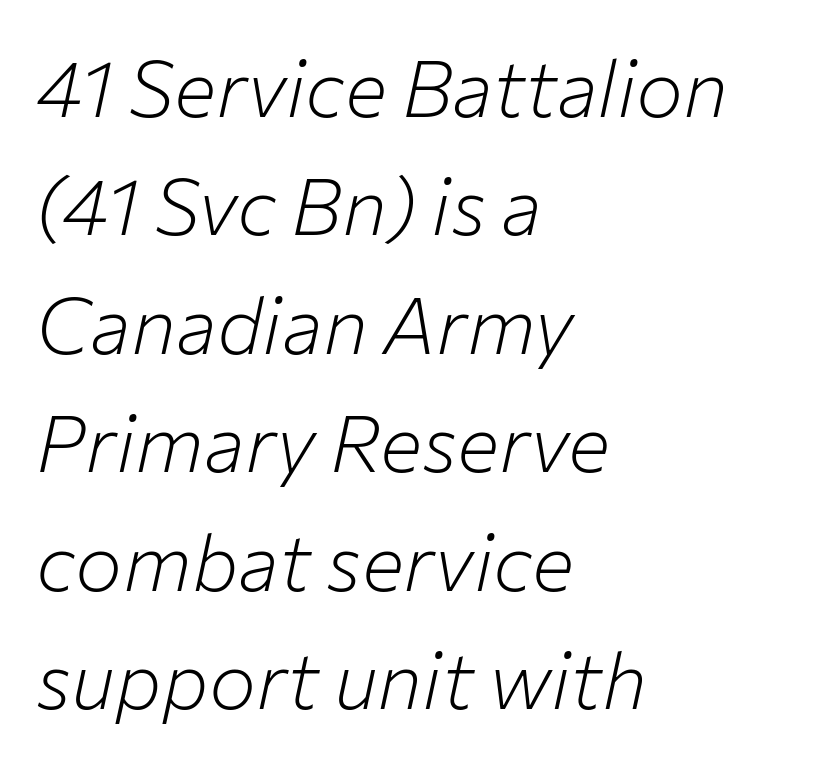
Would a proofreader flag this as italicized? Yes. Character widths vary here, with narrow letters taking less room than wide ones. Notice how the passage keeps a crisp vertical edge on the left only. A clean baseline with only descenders dipping below it.
